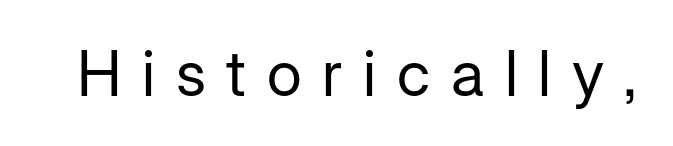
Posture: upright roman. The face used here is proportionally spaced, like ordinary book or web type. Counters stay open thanks to moderate or lighter strokes. Compared with typical body copy, the letter spacing here is much looser. Nothing sits at the stroke ends, so this counts as sans-serif.
